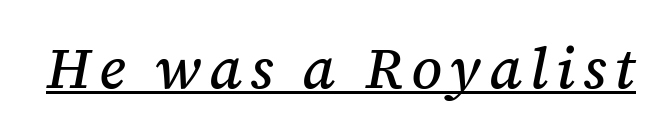
Q: Is the text italic (slanted)? A: Yes, it leans right by about 12 degrees.
Q: Is the typeface a serif or a sans-serif typeface? A: Serif.
Q: Is the text underlined? A: Yes.
Q: Width (condensed, normal, or wide)? A: Normal.
Q: Stroke contrast? A: Medium.
Q: x-height? A: Medium.
Q: Monospaced? A: No.
